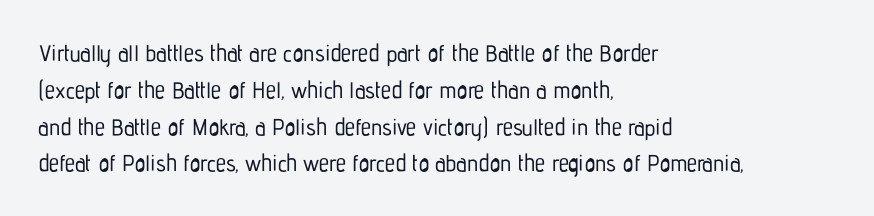
Every character sits straight up, as roman type does. Where is the straight margin? On the left. The rendering uses a moderate line-height, typical for paragraphs. Just letters on the line, the space beneath them empty. Compared with typical body copy, the letter spacing here is the same.
